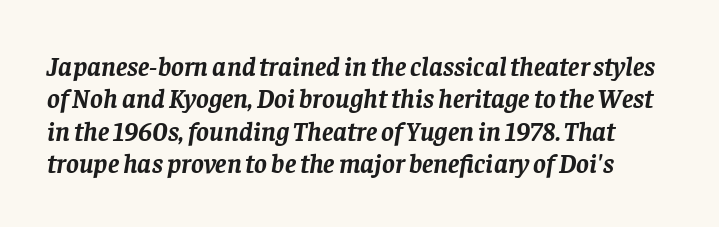
Only glyphs here, with clear space below each row. Emphasis by weight is at full strength: bold. Designer's note — italics engaged. Observe the ordinary spacing: letters are neighbours, not strangers.
